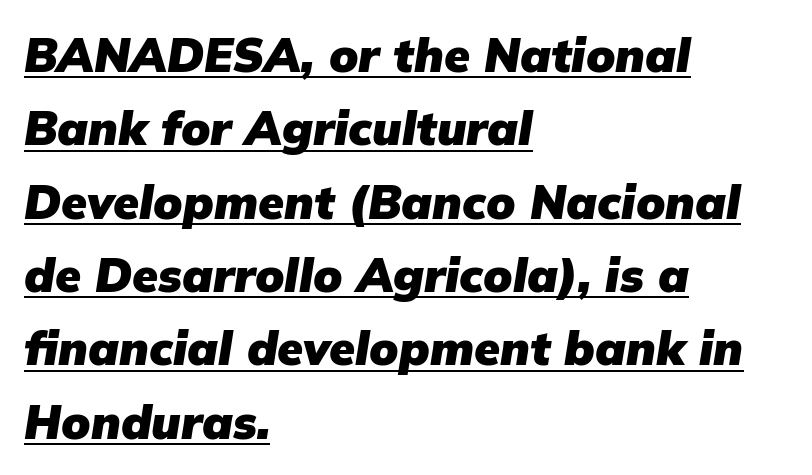
You could call the tracking neutral — neither tight nor loose. Designer's note — italics engaged. Is the type bold? Yes — the strokes are clearly thick and heavy. A typographer would call this underscored text. Regular leading.
